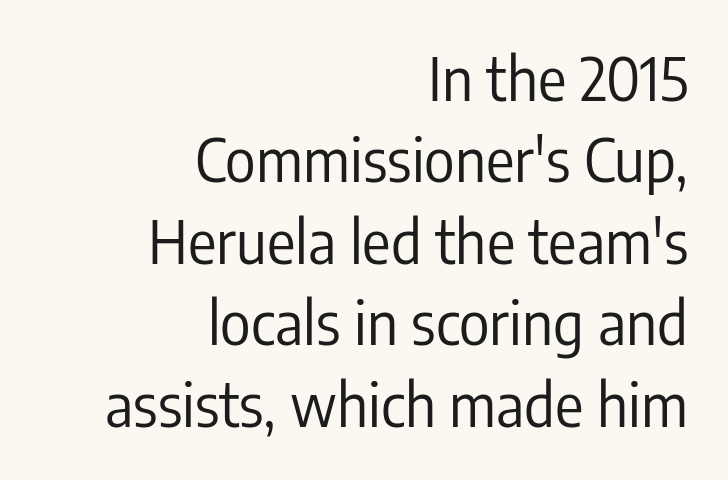
{"serif": "no", "italic": "no", "bold": "no", "weight": "regular", "width": "condensed", "stroke_contrast": "low", "x_height": "medium", "monospaced": "no", "underline": "no", "align": "right", "line_spacing": "normal", "line_spacing_ratio": 1.38, "letter_spacing": "normal", "letter_spacing_em": 0.0, "glyph_px": 59}
